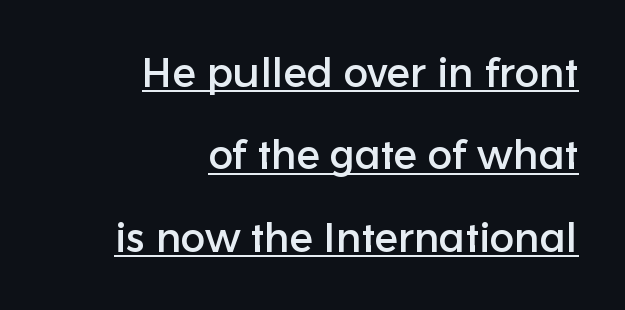
{"serif": "no", "italic": "no", "width": "normal", "stroke_contrast": "low", "x_height": "medium", "monospaced": "no", "underline": "yes", "align": "right", "line_spacing": "loose", "line_spacing_ratio": 2.01, "letter_spacing": "normal", "letter_spacing_em": 0.0, "glyph_px": 41}
